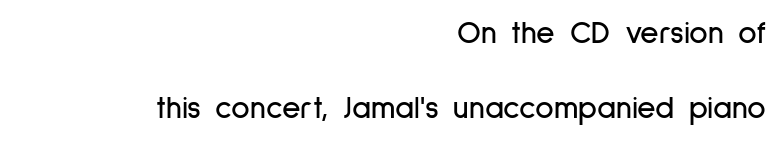
The zone under the glyphs is completely vacant. A flush-right, rag-left setting is used for this passage. I'd call this a sans setting — the letters go barefoot. The passage shown has conventional tracking throughout. The passage shown is typed in a proportional face where columns would drift.
